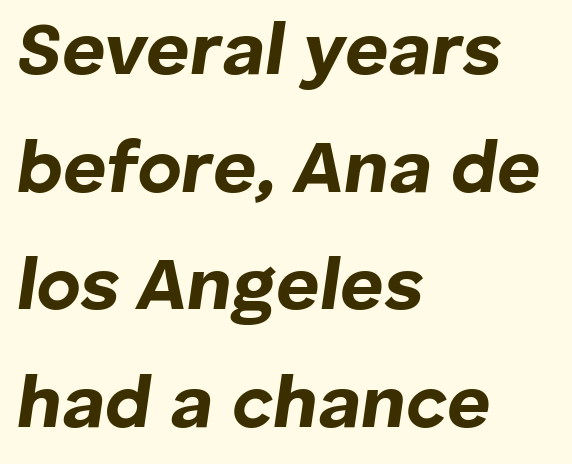
Q: Is the text bold? A: Yes.
Q: Is the text italic (slanted)? A: Yes, it leans right by about 8 degrees.
Q: Is the text underlined? A: No.
Q: How is the paragraph aligned? A: Left-aligned.
Q: Is the spacing between letters normal or unusually wide? A: Normal.
Q: Is the spacing between lines tight, normal or loose? A: Normal.
Q: Width (condensed, normal, or wide)? A: Normal.
Q: Stroke contrast? A: Low.
Q: x-height? A: Medium.
Q: Monospaced? A: No.
